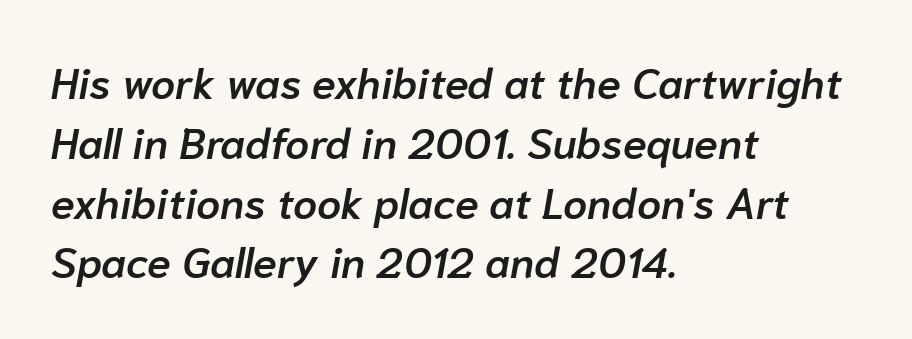
The image shows 43 px semibold type, italic (leaning right); set left-aligned, normal line spacing (1.39x), normal letter spacing, not underlined; low stroke contrast and a medium x-height.
